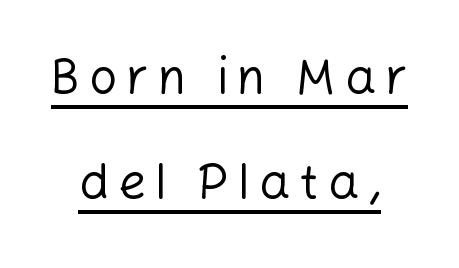
The image shows 49 px regular-weight sans-serif type, upright; set loose line spacing (2.15x), underlined; low stroke contrast and a medium x-height.
